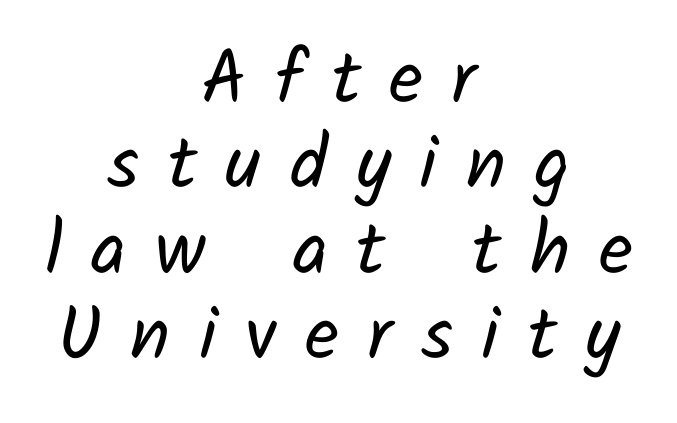
Leading: reduced. Display-style spreading of the glyphs; the letterfit is very open. The cut favours lightness, reaching ordinary text weight at its darkest. Bare-footed words on every line.
